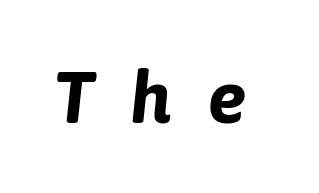
{"italic": "yes", "lean": "right", "slant_degrees": 6, "bold": "yes", "weight": "bold", "width": "normal", "stroke_contrast": "low", "x_height": "medium", "monospaced": "no", "underline": "no", "letter_spacing": "wide", "letter_spacing_em": 0.5, "glyph_px": 73}
